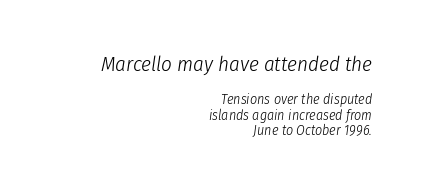
Is the type heavy? It reads as light-to-regular instead. The string is rendered with underlining switched off. Which chunk is bigger? The first one — the top block dwarfs the bottom. Leading: reduced. Characters are canted at an angle relative to the baseline's perpendicular. Nobody touched the tracking dial on this one.
